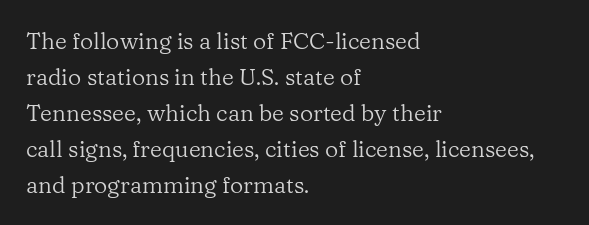
The image shows 23 px text type, upright; set left-aligned, normal line spacing (1.56x), normal letter spacing, not underlined.
